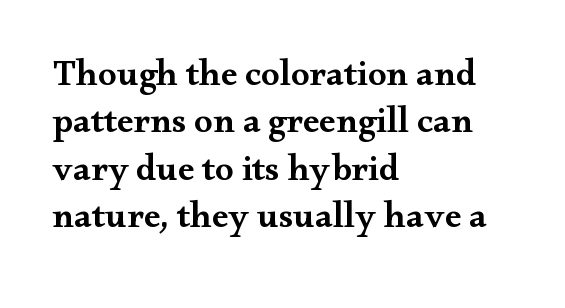
The image shows 37 px semibold, wide serif type, upright; set left-aligned, normal line spacing (1.28x), normal letter spacing, not underlined; medium stroke contrast and a small x-height.
